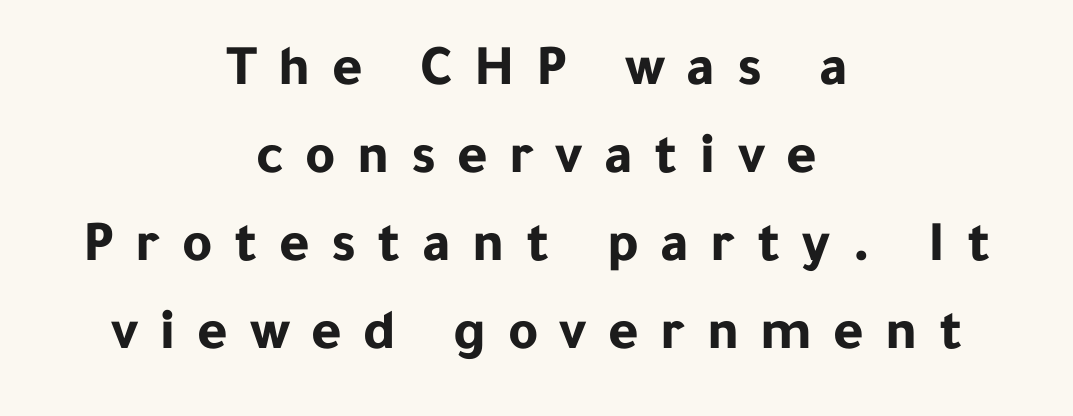
The image shows 58 px bold sans-serif type, upright; set centered, normal line spacing (1.52x), unusually wide letter spacing (+0.37 em), not underlined; low stroke contrast and a medium x-height.
